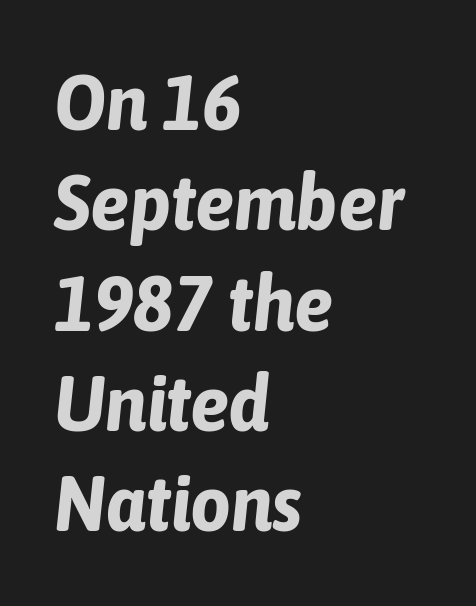
The image shows 79 px bold, condensed type, italic (leaning right); set left-aligned, normal line spacing (1.27x), normal letter spacing, not underlined; low stroke contrast and a medium x-height.
